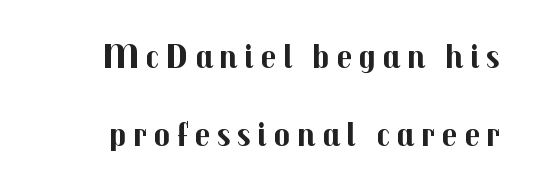
The image shows 35 px bold sans-serif type, upright; set loose line spacing (2.22x), not underlined; medium stroke contrast and a medium x-height.
